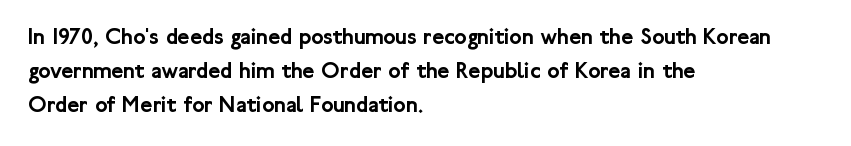
{"italic": "no", "underline": "no", "align": "left", "line_spacing": "normal", "line_spacing_ratio": 1.47, "letter_spacing": "normal", "letter_spacing_em": 0.0, "glyph_px": 23}
